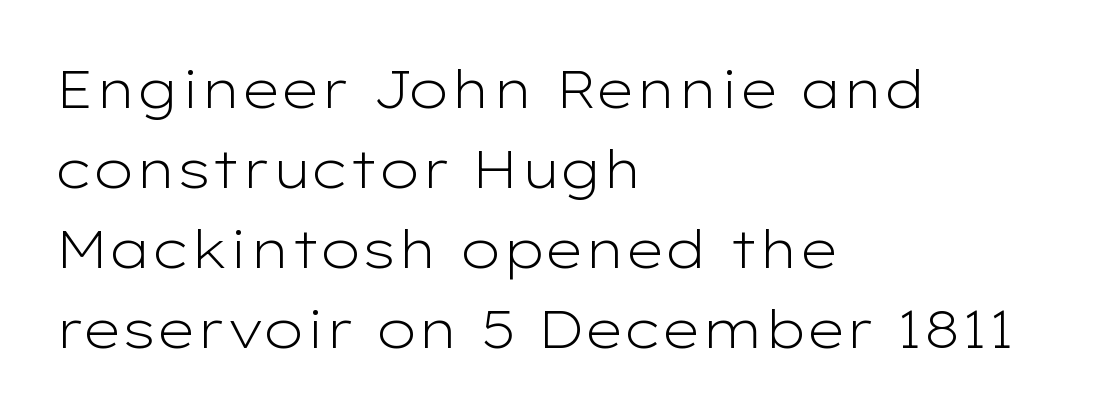
The font family rendered here belongs to the sans-serif group. Does the copy run flush right? No — it runs flush left. Does the leading feel generous? No, just average. The rendering uses natural spacing where letterforms have individual widths.
